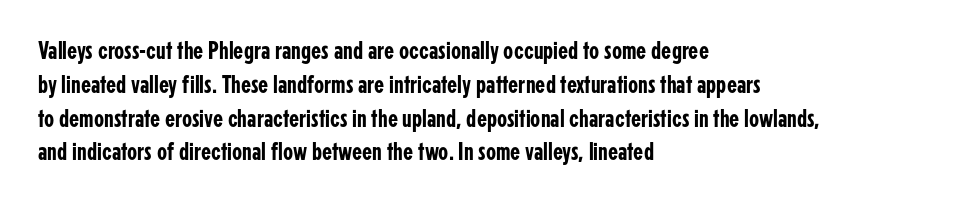
The ragged edge is on the right, which tells us the setting is flush left. How would I describe the line gaps? Plain and ordinary. This is the regular roman posture of the typeface. Only glyphs here, with clear space below each row.
